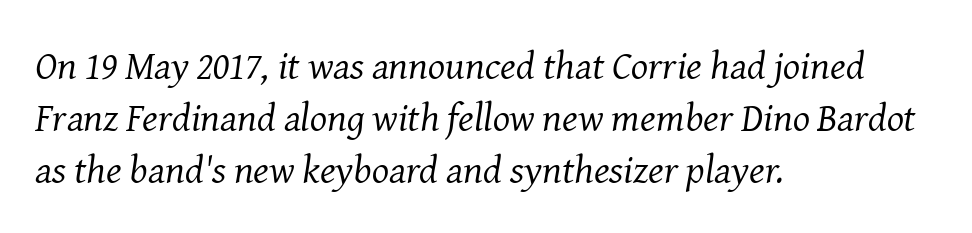
The image shows 40 px regular-weight serif type, italic (leaning right); set left-aligned, normal line spacing (1.3x), normal letter spacing, not underlined; medium stroke contrast and a medium x-height.
